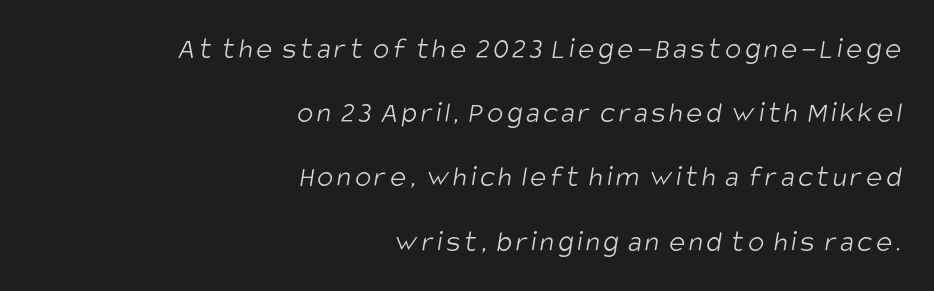
Q: Is the text bold? A: No.
Q: Is the typeface a serif or a sans-serif typeface? A: Sans-serif.
Q: Is the text underlined? A: No.
Q: How is the paragraph aligned? A: Right-aligned.
Q: Is the spacing between lines tight, normal or loose? A: Loose.
Q: Width (condensed, normal, or wide)? A: Condensed.
Q: Stroke contrast? A: Low.
Q: x-height? A: Large.
Q: Monospaced? A: No.
